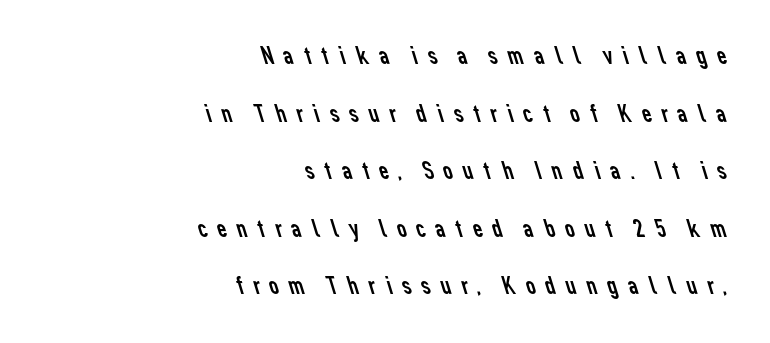
The image shows 27 px text type; set right-aligned, loose line spacing (2.13x), unusually wide letter spacing (+0.27 em), not underlined.
